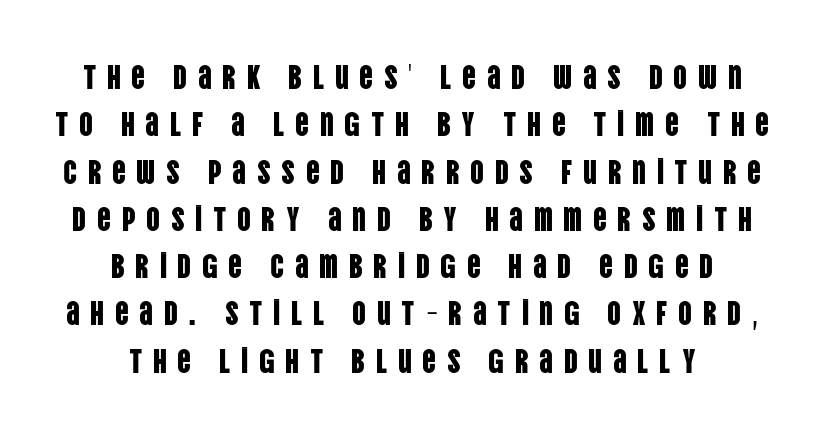
Regarding leading, the lines here are spaced in the standard way. Check under the words: just untouched page. Where is the straight margin? There isn't one; the lines are centered. Italic? Not at all — the glyphs are vertical. A typesetter would label this face a sans.
